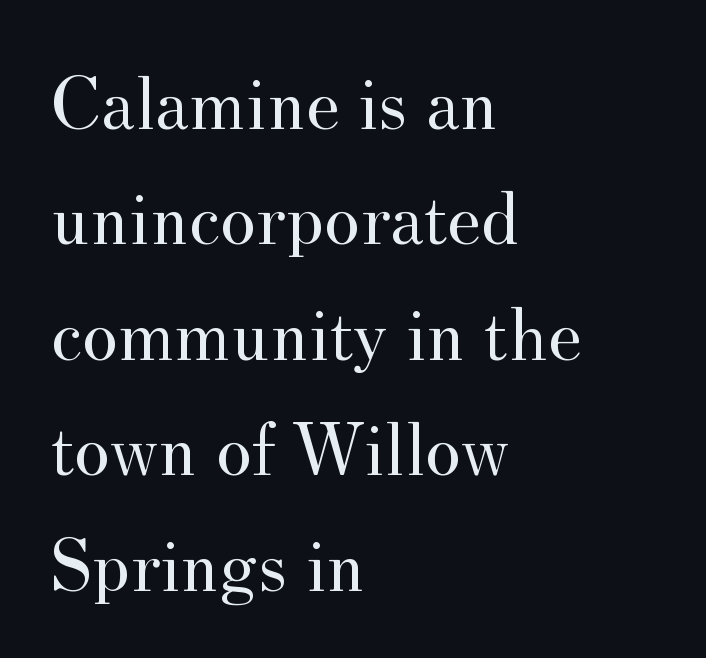
{"serif": "yes", "italic": "no", "bold": "no", "weight": "regular", "width": "normal", "stroke_contrast": "medium", "x_height": "small", "monospaced": "no", "underline": "no", "align": "left", "line_spacing": "normal", "line_spacing_ratio": 1.5, "letter_spacing": "normal", "letter_spacing_em": 0.0, "glyph_px": 77}
